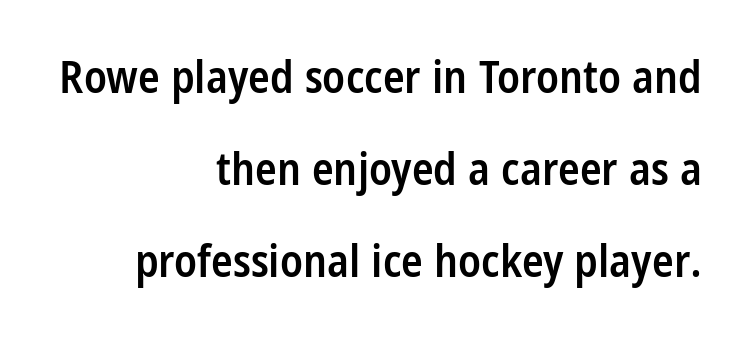
{"serif": "no", "italic": "no", "bold": "semi", "weight": "semibold", "width": "condensed", "stroke_contrast": "low", "x_height": "medium", "monospaced": "no", "underline": "no", "align": "right", "line_spacing": "loose", "line_spacing_ratio": 2.04, "letter_spacing": "normal", "letter_spacing_em": 0.0, "glyph_px": 45}
